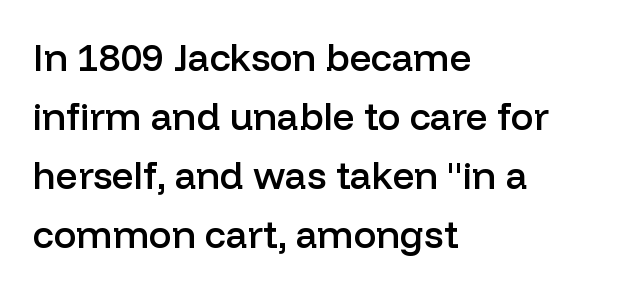
The image shows 38 px semibold sans-serif type, upright; set left-aligned, normal line spacing (1.55x), normal letter spacing, not underlined; low stroke contrast and a medium x-height.
